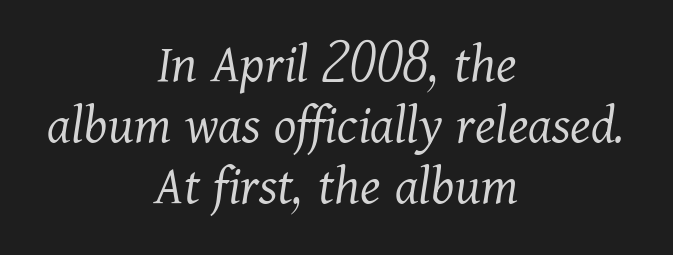
Q: Is the text bold? A: No.
Q: Is the text italic (slanted)? A: Yes, it leans right by about 11 degrees.
Q: Is the typeface a serif or a sans-serif typeface? A: Serif.
Q: Is the text underlined? A: No.
Q: How is the paragraph aligned? A: Centered.
Q: Is the spacing between letters normal or unusually wide? A: Normal.
Q: Is the spacing between lines tight, normal or loose? A: Tight.
Q: Width (condensed, normal, or wide)? A: Normal.
Q: Stroke contrast? A: Medium.
Q: x-height? A: Medium.
Q: Monospaced? A: No.
